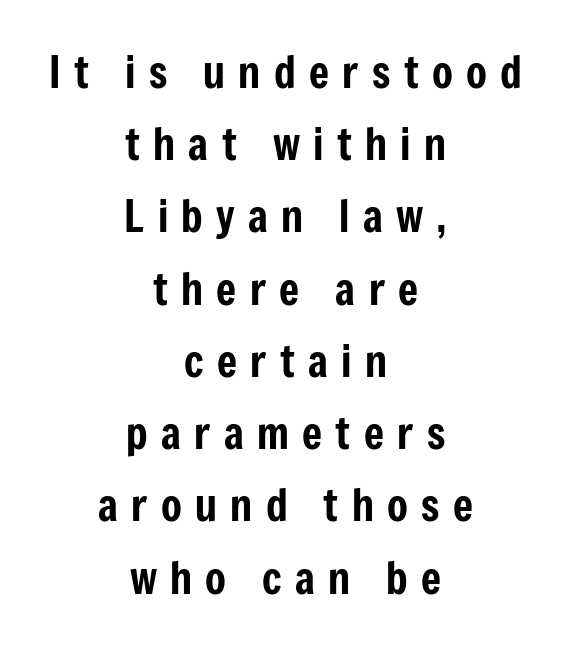
{"serif": "no", "italic": "no", "width": "condensed", "stroke_contrast": "low", "x_height": "medium", "monospaced": "no", "underline": "no", "align": "center", "line_spacing": "normal", "line_spacing_ratio": 1.68, "letter_spacing": "wide", "letter_spacing_em": 0.31, "glyph_px": 43}
